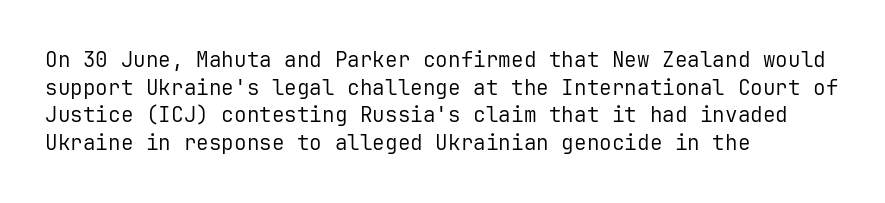
{"italic": "no", "bold": "no", "underline": "no", "align": "left", "line_spacing": "normal", "line_spacing_ratio": 1.32, "letter_spacing": "normal", "letter_spacing_em": 0.0, "glyph_px": 21}
